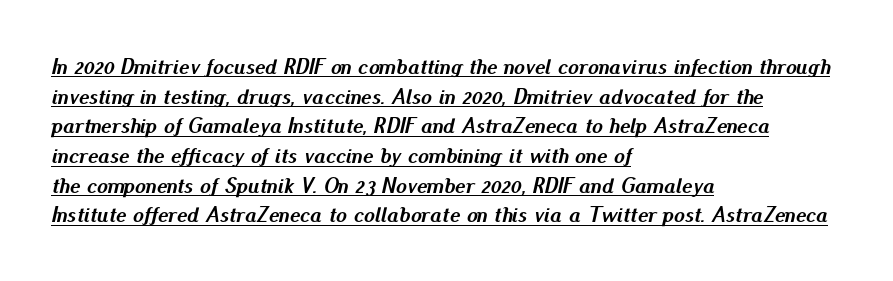
Q: Is the text bold? A: Yes.
Q: Is the text italic (slanted)? A: Yes, it leans right by about 13 degrees.
Q: Is the text underlined? A: Yes.
Q: How is the paragraph aligned? A: Left-aligned.
Q: Is the spacing between letters normal or unusually wide? A: Normal.
Q: Is the spacing between lines tight, normal or loose? A: Normal.
